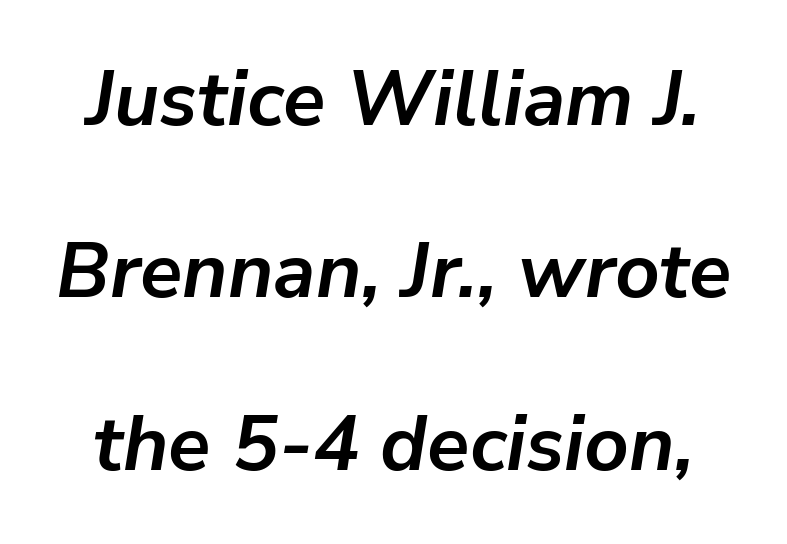
Q: Is the text bold? A: Yes.
Q: Is the text italic (slanted)? A: Yes, it leans right by about 9 degrees.
Q: Is the text underlined? A: No.
Q: Is the spacing between letters normal or unusually wide? A: Normal.
Q: Is the spacing between lines tight, normal or loose? A: Loose.
Q: Width (condensed, normal, or wide)? A: Normal.
Q: Stroke contrast? A: Low.
Q: x-height? A: Medium.
Q: Monospaced? A: No.
